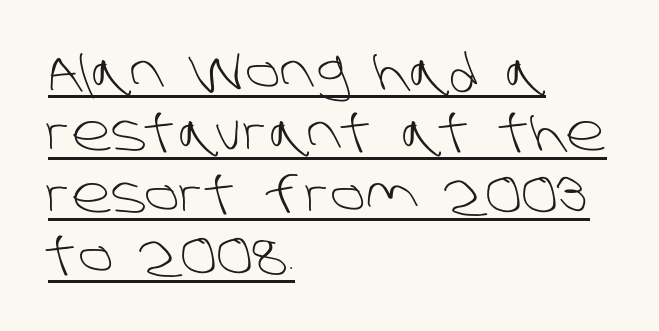
{"serif": "no", "bold": "no", "weight": "light", "width": "normal", "stroke_contrast": "low", "x_height": "large", "monospaced": "no", "underline": "yes", "align": "left", "line_spacing_ratio": 1.23, "letter_spacing": "normal", "letter_spacing_em": 0.0, "glyph_px": 50}
